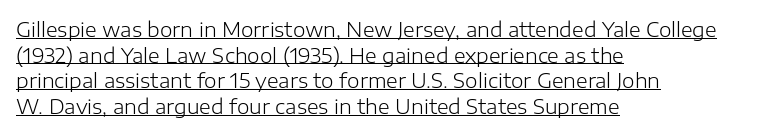
The rows are spaced the way most documents space them. The specimen includes a rule beneath the text block's lines. Heft: none added — not bold. A typesetter would call this zero additional tracking. Line beginnings align vertically; line endings do not.
